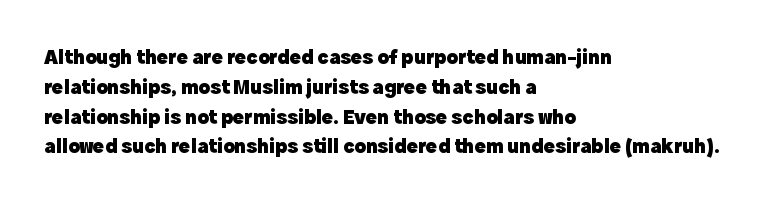
{"italic": "no", "bold": "yes", "underline": "no", "align": "left", "line_spacing": "normal", "line_spacing_ratio": 1.42, "letter_spacing": "normal", "letter_spacing_em": 0.0, "glyph_px": 21}
